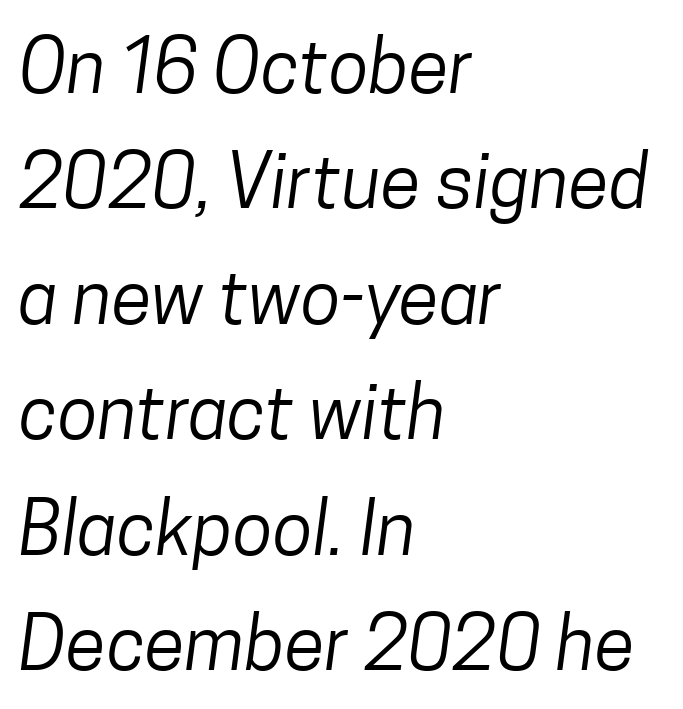
Q: Is the text bold? A: No.
Q: Is the typeface a serif or a sans-serif typeface? A: Sans-serif.
Q: Is the text underlined? A: No.
Q: How is the paragraph aligned? A: Left-aligned.
Q: Is the spacing between letters normal or unusually wide? A: Normal.
Q: Is the spacing between lines tight, normal or loose? A: Normal.
Q: Width (condensed, normal, or wide)? A: Condensed.
Q: Stroke contrast? A: Low.
Q: x-height? A: Medium.
Q: Monospaced? A: No.
